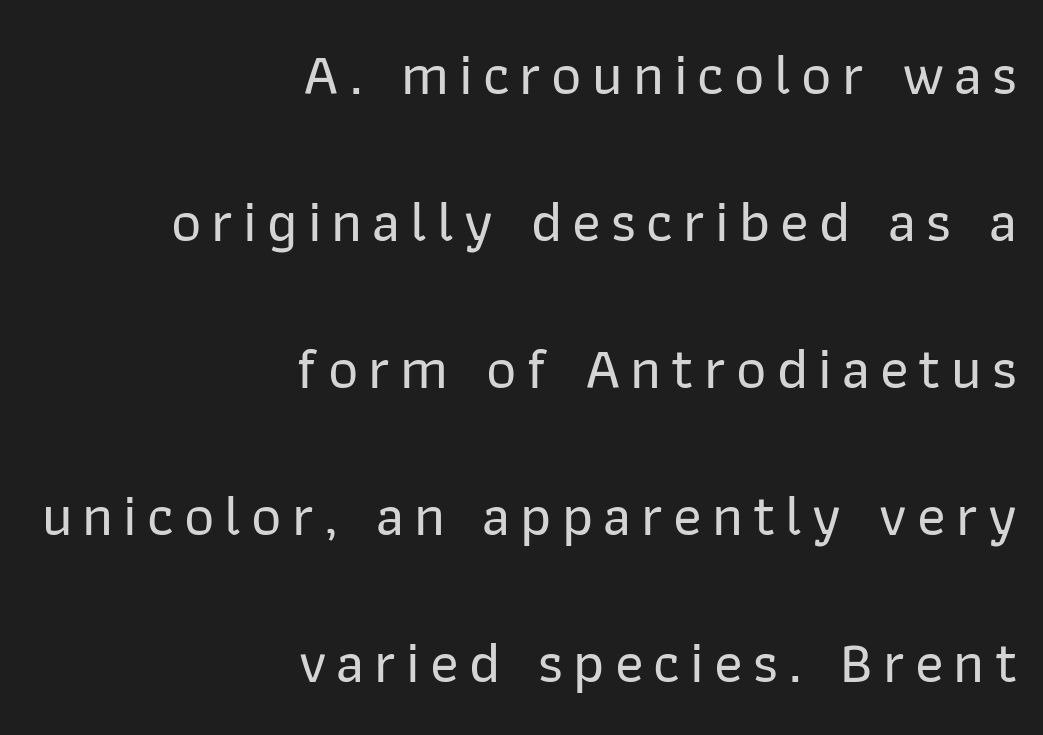
{"serif": "no", "italic": "no", "width": "normal", "stroke_contrast": "low", "x_height": "medium", "monospaced": "no", "underline": "no", "align": "right", "line_spacing": "loose", "line_spacing_ratio": 2.49, "glyph_px": 59}
